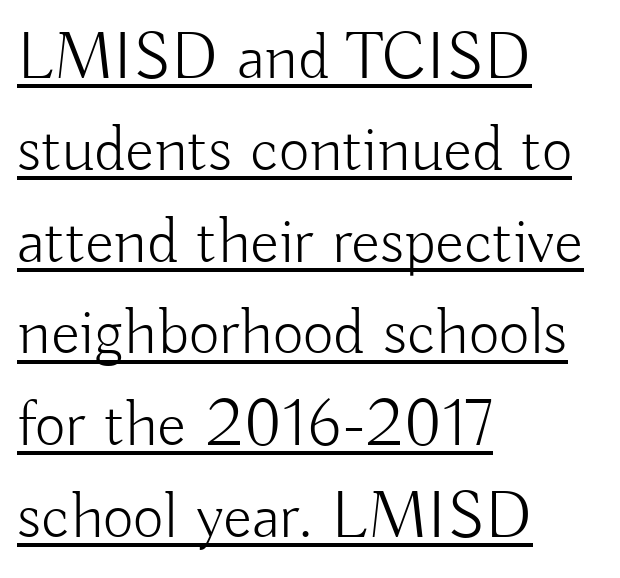
Q: Is the text bold? A: No.
Q: Is the text italic (slanted)? A: No, it is upright.
Q: Is the typeface a serif or a sans-serif typeface? A: Sans-serif.
Q: Is the text underlined? A: Yes.
Q: How is the paragraph aligned? A: Left-aligned.
Q: Is the spacing between letters normal or unusually wide? A: Normal.
Q: Is the spacing between lines tight, normal or loose? A: Normal.
Q: Width (condensed, normal, or wide)? A: Normal.
Q: Stroke contrast? A: Low.
Q: x-height? A: Small.
Q: Monospaced? A: No.
